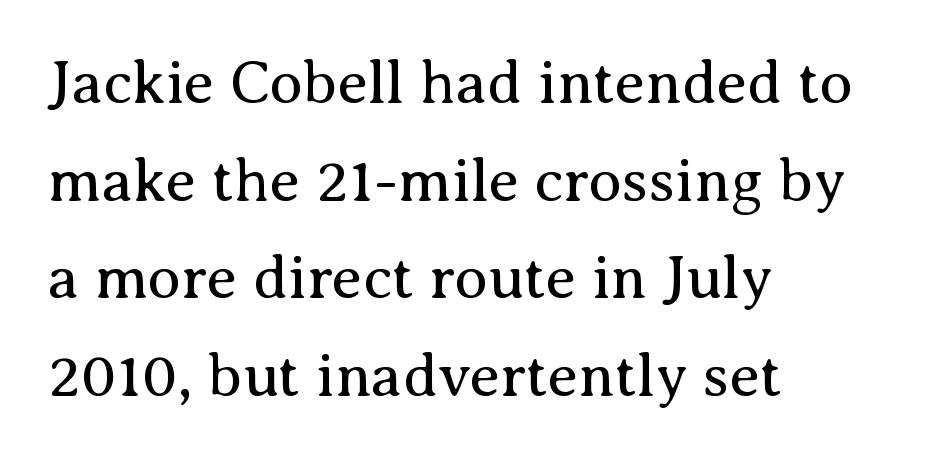
Q: Is the text bold? A: No.
Q: Is the text italic (slanted)? A: No, it is upright.
Q: Is the typeface a serif or a sans-serif typeface? A: Serif.
Q: Is the text underlined? A: No.
Q: How is the paragraph aligned? A: Left-aligned.
Q: Is the spacing between letters normal or unusually wide? A: Normal.
Q: Is the spacing between lines tight, normal or loose? A: Normal.
Q: Width (condensed, normal, or wide)? A: Normal.
Q: Stroke contrast? A: Medium.
Q: x-height? A: Medium.
Q: Monospaced? A: No.
